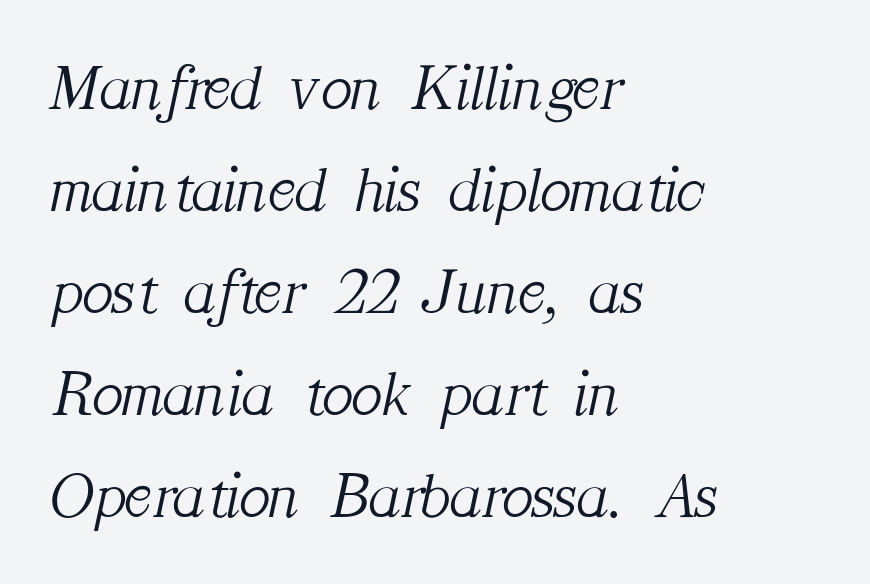
The image shows 65 px light serif type, italic (leaning right); set left-aligned, normal line spacing (1.57x), normal letter spacing, not underlined; medium stroke contrast and a medium x-height.
